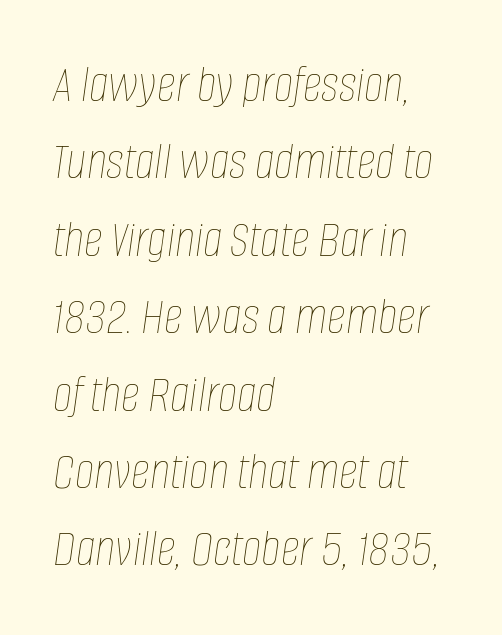
Q: Is the text bold? A: No.
Q: Is the text italic (slanted)? A: Yes, it leans right by about 8 degrees.
Q: Is the text underlined? A: No.
Q: How is the paragraph aligned? A: Left-aligned.
Q: Is the spacing between letters normal or unusually wide? A: Normal.
Q: Is the spacing between lines tight, normal or loose? A: Normal.
Q: Width (condensed, normal, or wide)? A: Condensed.
Q: Stroke contrast? A: Low.
Q: x-height? A: Large.
Q: Monospaced? A: No.
